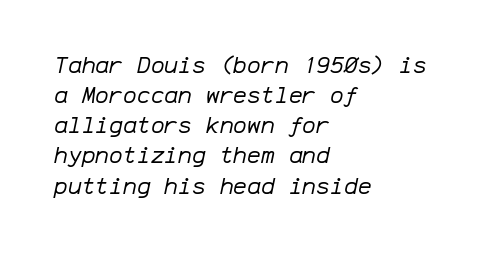
The image shows 23 px text type, italic (leaning right); set left-aligned, normal line spacing (1.31x), normal letter spacing, not underlined.
